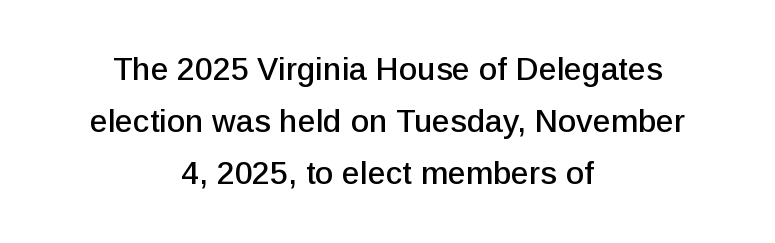
Q: Is the text italic (slanted)? A: No, it is upright.
Q: Is the typeface a serif or a sans-serif typeface? A: Sans-serif.
Q: Is the text underlined? A: No.
Q: How is the paragraph aligned? A: Centered.
Q: Is the spacing between letters normal or unusually wide? A: Normal.
Q: Is the spacing between lines tight, normal or loose? A: Normal.
Q: Width (condensed, normal, or wide)? A: Normal.
Q: Stroke contrast? A: Low.
Q: x-height? A: Medium.
Q: Monospaced? A: No.
